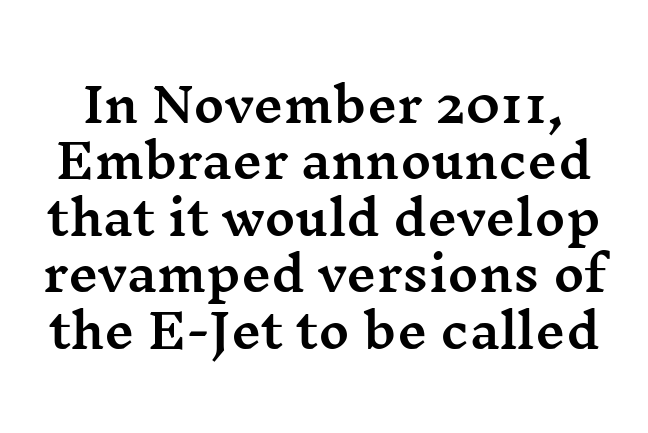
{"serif": "yes", "italic": "no", "width": "wide", "stroke_contrast": "medium", "x_height": "medium", "monospaced": "no", "underline": "no", "line_spacing_ratio": 1.2, "letter_spacing": "normal", "letter_spacing_em": 0.0, "glyph_px": 47}
